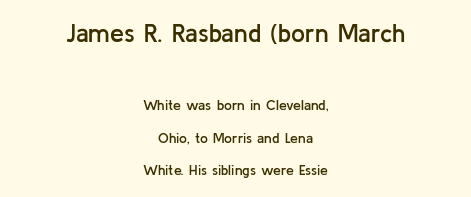
The letters sit at their default tracking, neither squeezed nor spread. Rows of type keep a wide berth in the vertical direction. Underline: absent. Typesetter's note: demi weight, one step under bold. The rendering shrinks the type as you move from the upper chunk to the lower. Both edges are ragged and mirror each other, which tells us the setting is centered.
